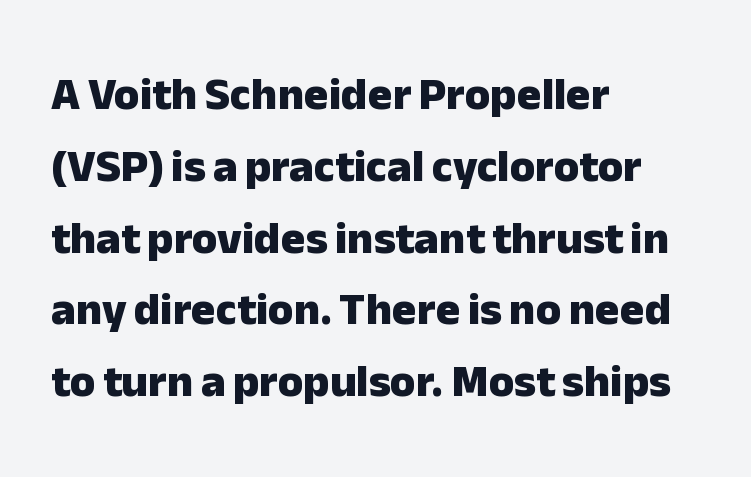
The image shows 46 px heavy sans-serif type, upright; set left-aligned, normal line spacing (1.56x), normal letter spacing, not underlined; low stroke contrast and a medium x-height.
